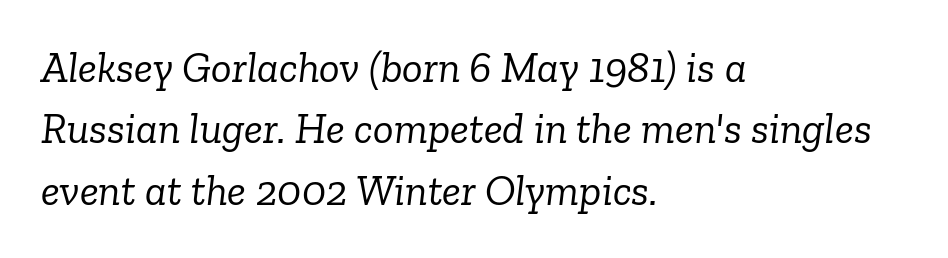
Observe the lean: these are italic letterforms. Words float on clear page, feet unadorned. Character widths vary here, with narrow letters taking less room than wide ones. The rag falls on the right side of this text block. The text was rendered using a seriffed face with decorative stroke endings.
